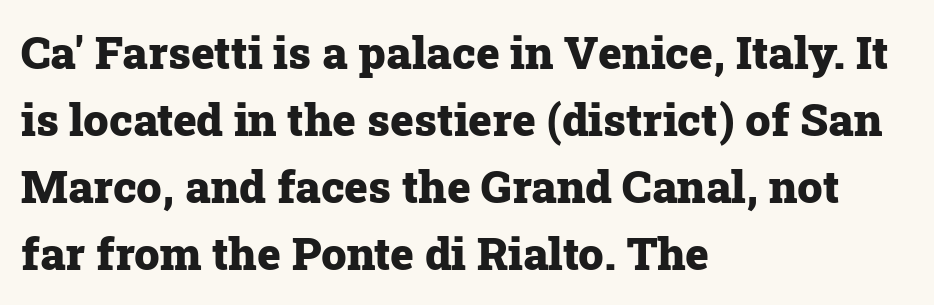
{"serif": "yes", "italic": "no", "bold": "yes", "weight": "heavy", "width": "normal", "stroke_contrast": "low", "x_height": "medium", "monospaced": "no", "underline": "no", "align": "left", "line_spacing": "normal", "line_spacing_ratio": 1.49, "letter_spacing": "normal", "letter_spacing_em": 0.0, "glyph_px": 45}
